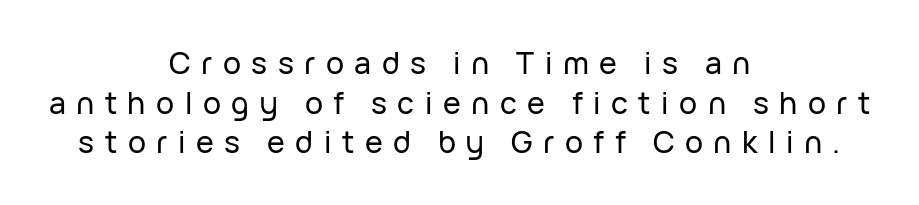
The image shows 30 px sans-serif type, upright; set centered, normal line spacing (1.32x), unusually wide letter spacing (+0.35 em), not underlined; low stroke contrast and a medium x-height.
